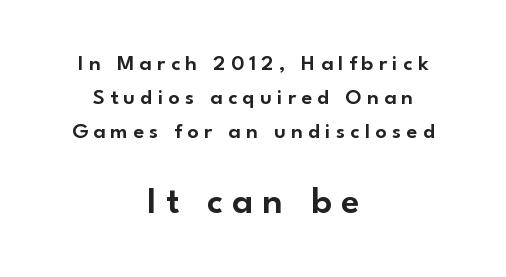
Q: Is the text italic (slanted)? A: No, it is upright.
Q: Is the typeface a serif or a sans-serif typeface? A: Sans-serif.
Q: Is the text underlined? A: No.
Q: How is the paragraph aligned? A: Centered.
Q: Is the spacing between letters normal or unusually wide? A: Unusually wide.
Q: Is the spacing between lines tight, normal or loose? A: Normal.
Q: Which block of text is set in a larger size, the first (top) or the second (bottom)? A: The second (bottom) one.
Q: Width (condensed, normal, or wide)? A: Normal.
Q: Stroke contrast? A: Low.
Q: x-height? A: Small.
Q: Monospaced? A: No.
